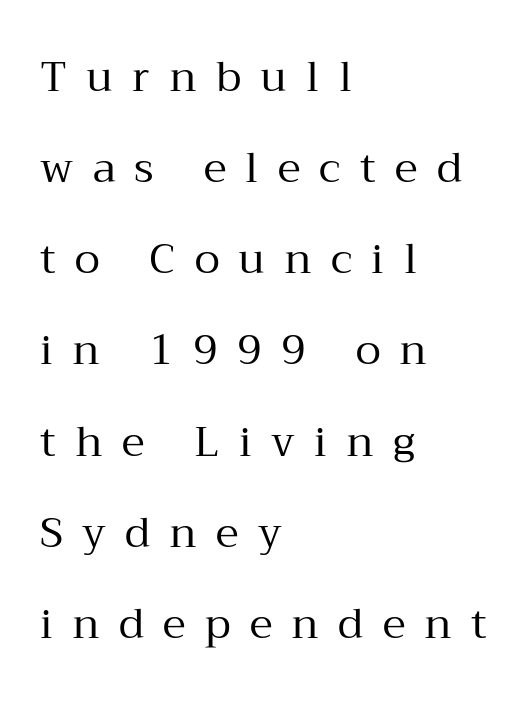
The text block is weighted toward the left margin, trailing off unevenly rightward. Stroke thickness stays within the range of a standard reading face or lighter. Glance below the letters and you will spot only blank space. This is the regular roman posture of the typeface.
